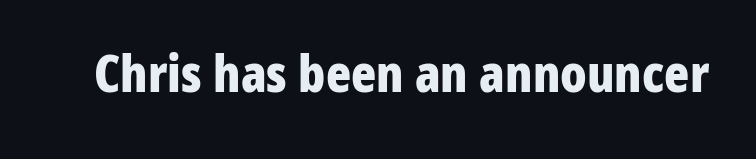
{"serif": "no", "italic": "no", "bold": "yes", "weight": "bold", "width": "condensed", "stroke_contrast": "low", "x_height": "medium", "monospaced": "no", "underline": "no", "letter_spacing": "normal", "letter_spacing_em": 0.0, "glyph_px": 52}
